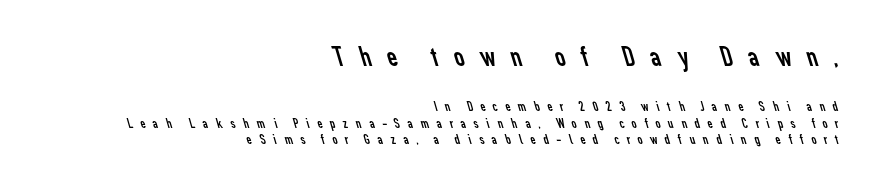
The rendering uses natural spacing where letterforms have individual widths. Compared with a flush-left layout, this one pins lines to the opposite, right side. A quiet, ordinary-to-light weight characterises the typeface. Scale decreases going downward across the two blocks. The rendering shows plain stroke endings on the letterforms — a sans-serif design.
